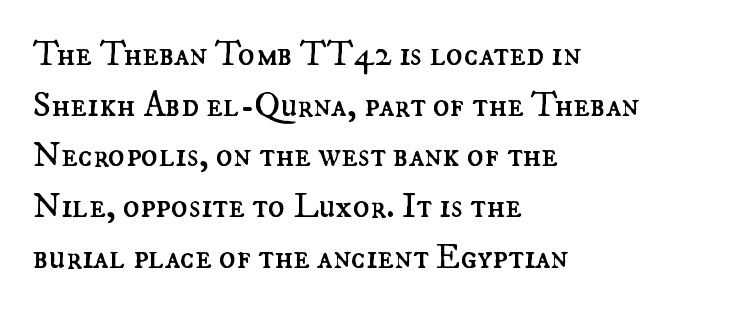
Q: Is the text bold? A: No.
Q: Is the text italic (slanted)? A: No, it is upright.
Q: Is the text underlined? A: No.
Q: How is the paragraph aligned? A: Left-aligned.
Q: Is the spacing between letters normal or unusually wide? A: Normal.
Q: Is the spacing between lines tight, normal or loose? A: Normal.
Q: Width (condensed, normal, or wide)? A: Normal.
Q: Stroke contrast? A: Medium.
Q: x-height? A: Small.
Q: Monospaced? A: No.
